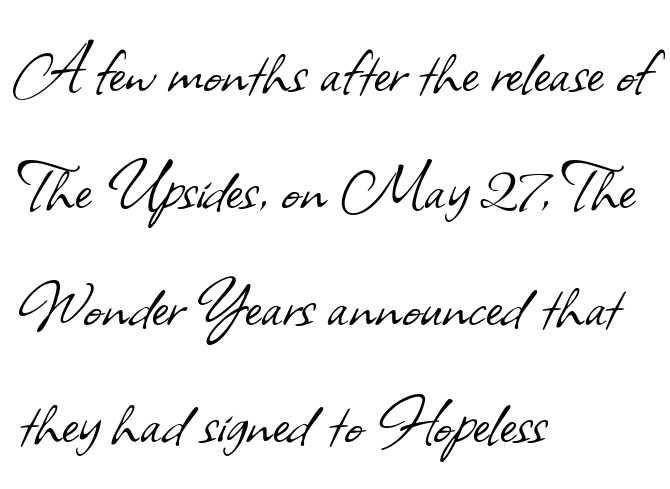
{"serif": "no", "bold": "no", "weight": "light", "width": "normal", "stroke_contrast": "low", "x_height": "small", "monospaced": "no", "underline": "no", "align": "left", "line_spacing": "normal", "line_spacing_ratio": 1.5, "letter_spacing": "normal", "letter_spacing_em": 0.0, "glyph_px": 78}
